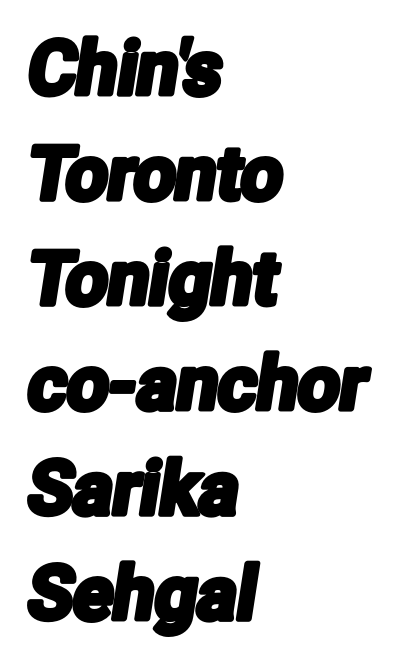
Quick note: underline off. Spacing verdict: proportional, widths tailored to each character. The horizontal fit of the characters is conventional and even. Regarding leading, the lines here are spaced in the standard way.
